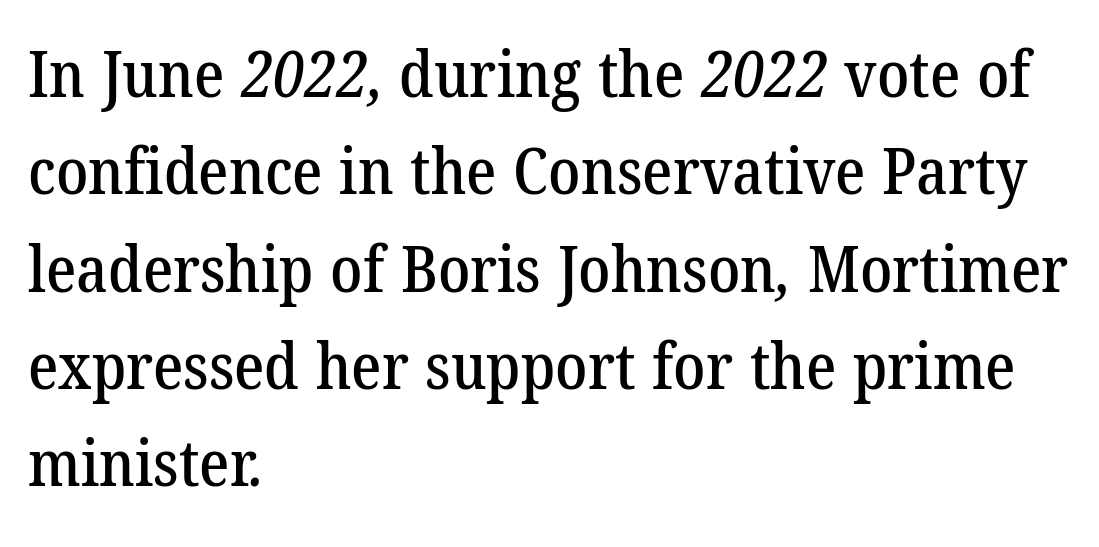
Q: Is the typeface a serif or a sans-serif typeface? A: Serif.
Q: Is the text underlined? A: No.
Q: How is the paragraph aligned? A: Left-aligned.
Q: Is the spacing between letters normal or unusually wide? A: Normal.
Q: Is the spacing between lines tight, normal or loose? A: Normal.
Q: Width (condensed, normal, or wide)? A: Normal.
Q: Stroke contrast? A: Low.
Q: x-height? A: Medium.
Q: Monospaced? A: No.
